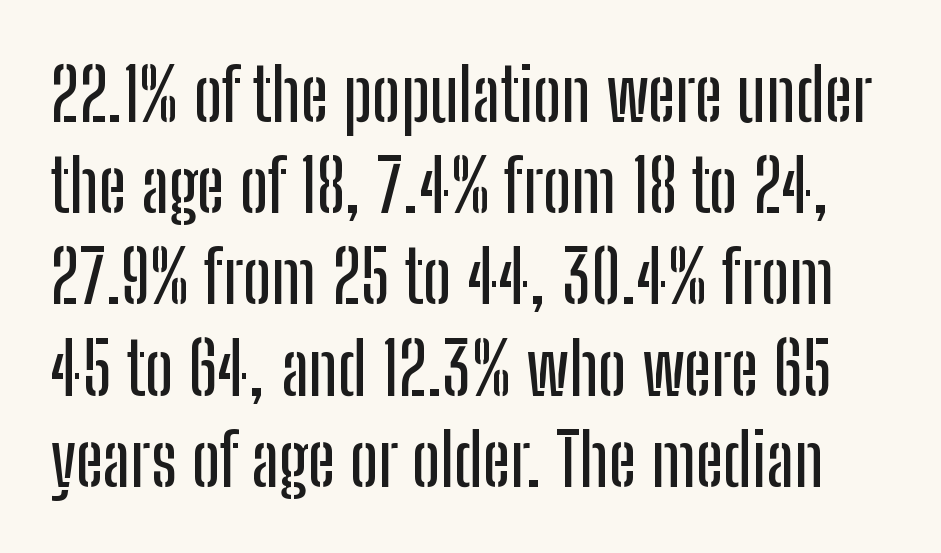
{"serif": "no", "italic": "no", "width": "condensed", "stroke_contrast": "low", "x_height": "medium", "monospaced": "no", "underline": "no", "line_spacing": "normal", "line_spacing_ratio": 1.25, "letter_spacing": "normal", "letter_spacing_em": 0.0, "glyph_px": 73}
